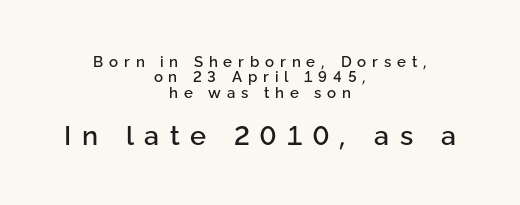
{"italic": "no", "underline": "no", "align": "center", "line_spacing": "tight", "line_spacing_ratio": 1.02, "letter_spacing": "wide", "letter_spacing_em": 0.39, "larger_block": "second", "size_ratio": 1.8, "glyph_px": 27}
